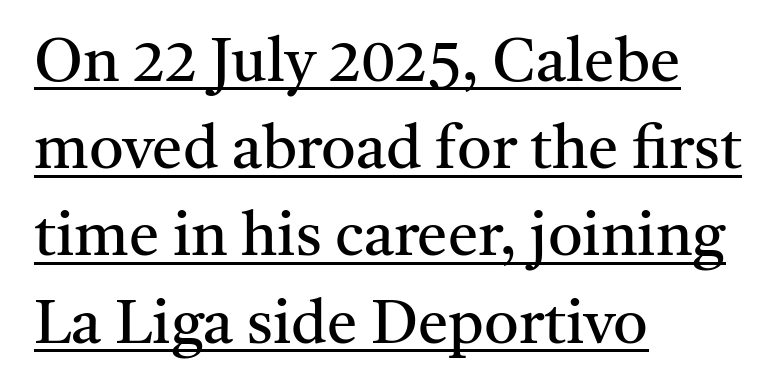
{"serif": "yes", "italic": "no", "bold": "no", "weight": "regular", "width": "normal", "stroke_contrast": "medium", "x_height": "medium", "monospaced": "no", "underline": "yes", "align": "left", "line_spacing": "normal", "line_spacing_ratio": 1.43, "letter_spacing": "normal", "letter_spacing_em": 0.0, "glyph_px": 61}
